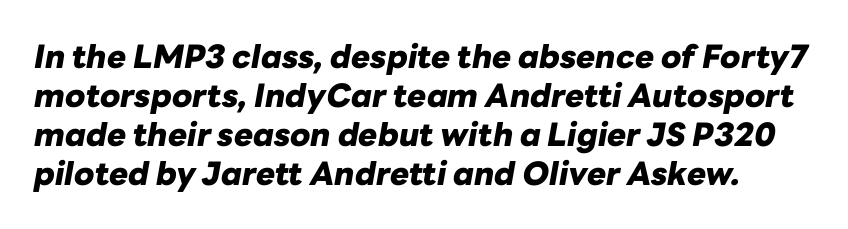
{"italic": "yes", "lean": "right", "slant_degrees": 10, "bold": "yes", "weight": "heavy", "width": "normal", "stroke_contrast": "low", "x_height": "medium", "monospaced": "no", "underline": "no", "line_spacing_ratio": 1.22, "letter_spacing": "normal", "letter_spacing_em": 0.0, "glyph_px": 32}
